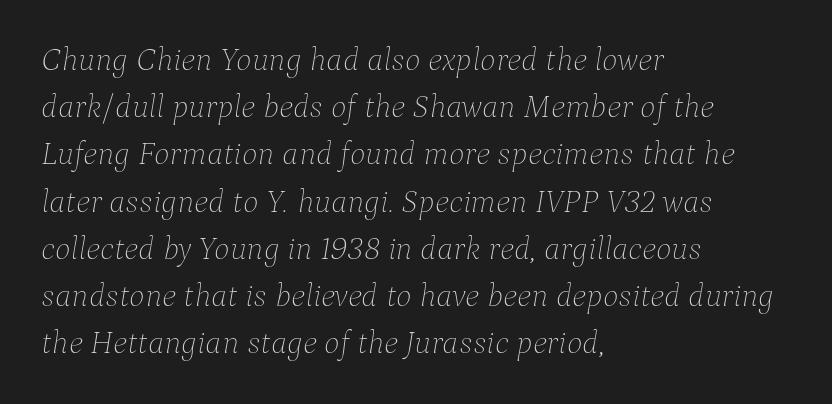
Q: Is the text bold? A: No.
Q: Is the text italic (slanted)? A: Yes, it leans right by about 9 degrees.
Q: Is the text underlined? A: No.
Q: How is the paragraph aligned? A: Left-aligned.
Q: Is the spacing between letters normal or unusually wide? A: Normal.
Q: Is the spacing between lines tight, normal or loose? A: Normal.
Q: Width (condensed, normal, or wide)? A: Normal.
Q: Stroke contrast? A: Low.
Q: x-height? A: Medium.
Q: Monospaced? A: No.
